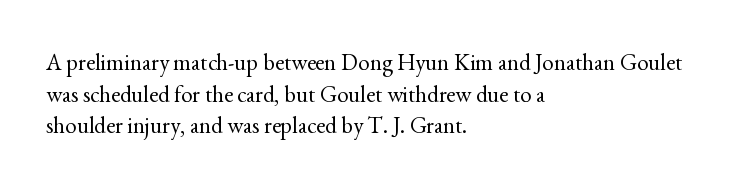
The image shows 23 px text type, upright; set left-aligned, normal line spacing (1.37x), normal letter spacing, not underlined.
